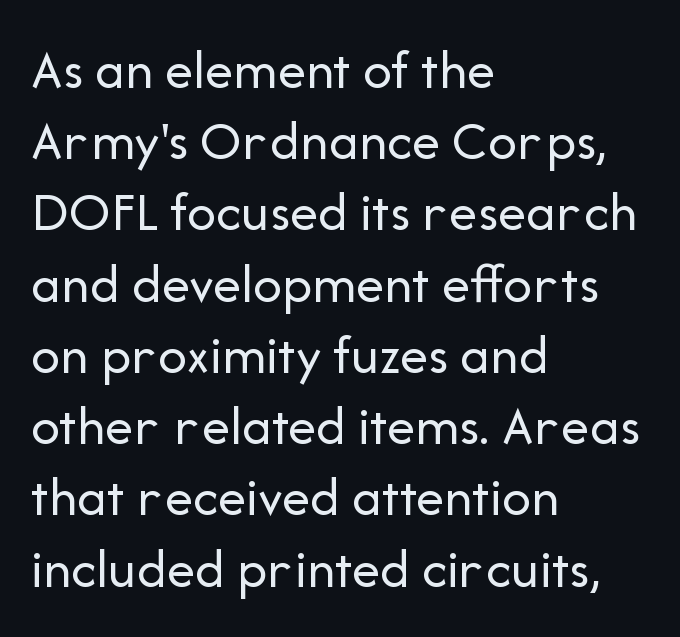
Q: Is the text bold? A: No.
Q: Is the text italic (slanted)? A: No, it is upright.
Q: Is the typeface a serif or a sans-serif typeface? A: Sans-serif.
Q: Is the text underlined? A: No.
Q: How is the paragraph aligned? A: Left-aligned.
Q: Is the spacing between letters normal or unusually wide? A: Normal.
Q: Is the spacing between lines tight, normal or loose? A: Normal.
Q: Width (condensed, normal, or wide)? A: Normal.
Q: Stroke contrast? A: Low.
Q: x-height? A: Medium.
Q: Monospaced? A: No.
